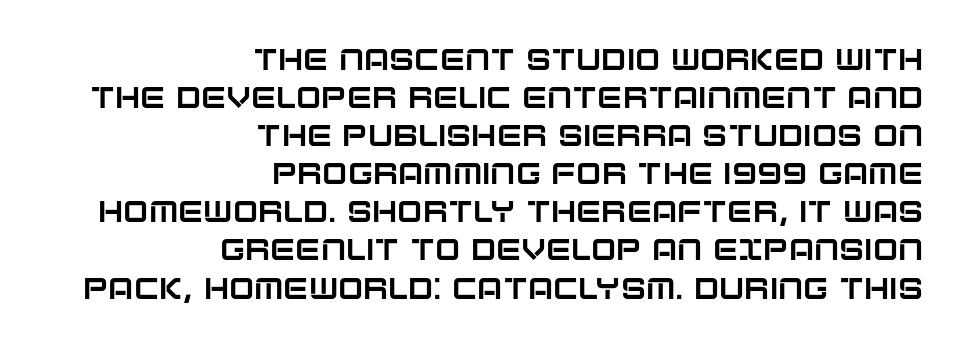
The image shows 30 px sans-serif type, upright; set right-aligned, normal line spacing (1.27x), normal letter spacing, not underlined; low stroke contrast and a large x-height.
